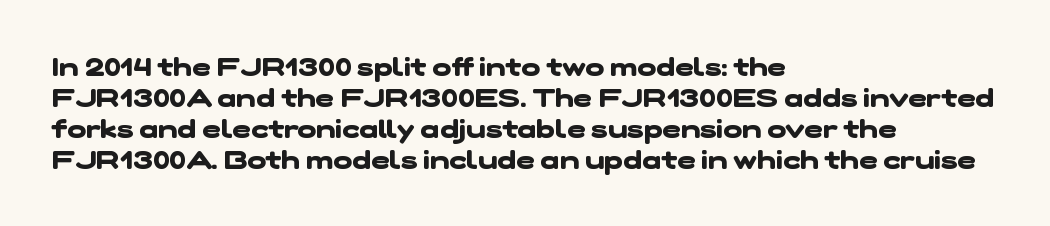
The image shows 25 px bold type; set left-aligned, line spacing 1.24x, normal letter spacing, not underlined.
